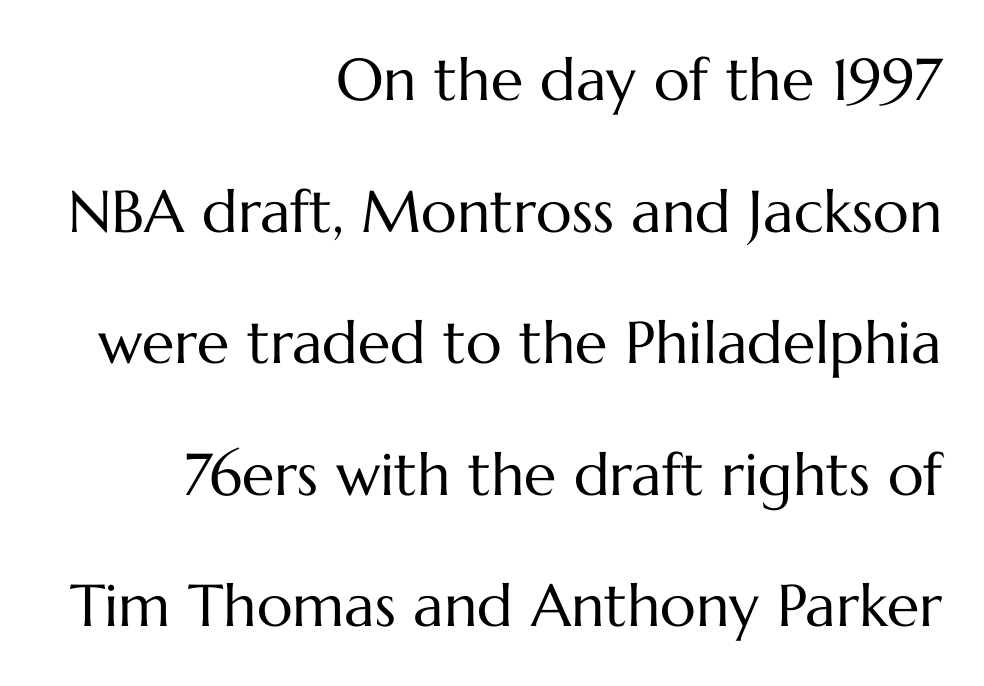
{"italic": "no", "bold": "no", "weight": "regular", "width": "normal", "stroke_contrast": "medium", "x_height": "medium", "monospaced": "no", "underline": "no", "align": "right", "line_spacing": "loose", "line_spacing_ratio": 2.23, "letter_spacing": "normal", "letter_spacing_em": 0.0, "glyph_px": 59}
